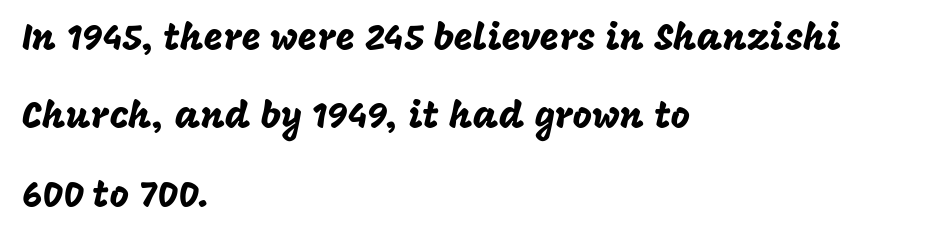
Q: Is the text italic (slanted)? A: Yes.
Q: Is the typeface a serif or a sans-serif typeface? A: Sans-serif.
Q: Is the text underlined? A: No.
Q: How is the paragraph aligned? A: Left-aligned.
Q: Is the spacing between letters normal or unusually wide? A: Normal.
Q: Is the spacing between lines tight, normal or loose? A: Loose.
Q: Width (condensed, normal, or wide)? A: Normal.
Q: Stroke contrast? A: Low.
Q: x-height? A: Large.
Q: Monospaced? A: No.
